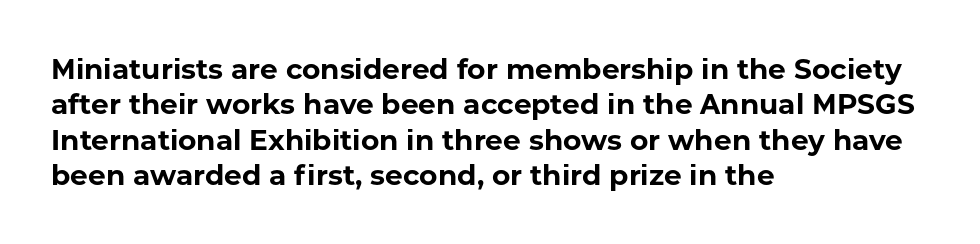
Q: Is the text bold? A: Yes.
Q: Is the text italic (slanted)? A: No, it is upright.
Q: Is the typeface a serif or a sans-serif typeface? A: Sans-serif.
Q: Is the text underlined? A: No.
Q: How is the paragraph aligned? A: Left-aligned.
Q: Is the spacing between letters normal or unusually wide? A: Normal.
Q: Is the spacing between lines tight, normal or loose? A: Normal.
Q: Width (condensed, normal, or wide)? A: Normal.
Q: Stroke contrast? A: Low.
Q: x-height? A: Medium.
Q: Monospaced? A: No.
